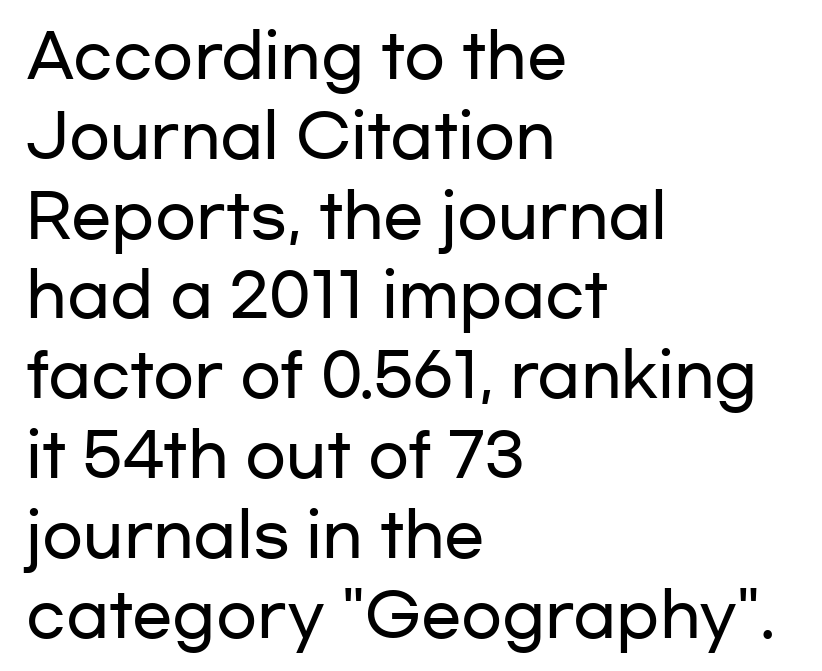
The gap between lines stays unmarked. Interline gaps are of average width in this sample. Style check: upright. Varying glyph widths throughout — classic text-font behaviour. Letterform terminals end flat and unadorned throughout the passage. Each line starts at the same left margin while the right side varies.
